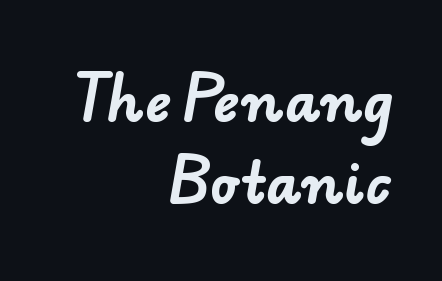
The image shows 55 px bold sans-serif type; set right-aligned, normal line spacing (1.5x), normal letter spacing, not underlined; low stroke contrast and a small x-height.
